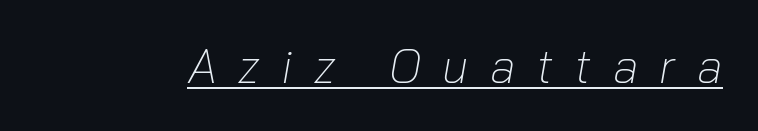
{"italic": "yes", "lean": "right", "slant_degrees": 10, "bold": "no", "weight": "light", "width": "normal", "stroke_contrast": "low", "x_height": "medium", "monospaced": "no", "underline": "yes", "letter_spacing": "wide", "letter_spacing_em": 0.45, "glyph_px": 47}
